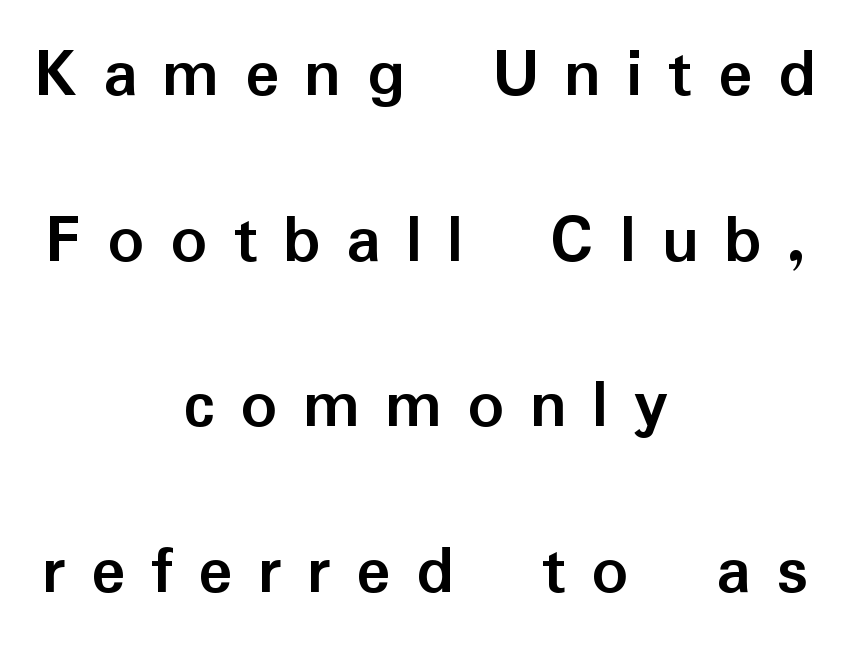
{"serif": "no", "italic": "no", "bold": "yes", "weight": "semibold", "width": "normal", "stroke_contrast": "low", "x_height": "medium", "monospaced": "no", "underline": "no", "align": "center", "line_spacing": "loose", "line_spacing_ratio": 2.3, "letter_spacing": "wide", "letter_spacing_em": 0.35, "glyph_px": 72}
